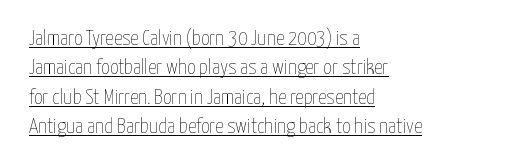
The rows are spaced the way most documents space them. Compared with a centered layout, this one pins lines to the left instead. Does a line run under the words? Yes, clearly. Is the type heavy? It reads as light-to-regular instead.
